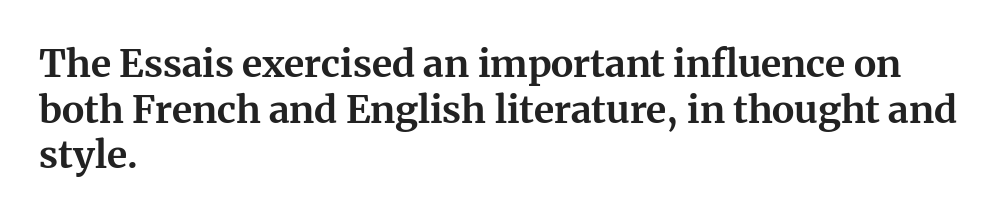
Each line starts at the same left margin while the right side varies. Regarding serifs, this sample has them. Is the type bold? Yes — the strokes are clearly thick and heavy. The letters stand straight up with perfectly vertical stems. Nothing unusual about the tracking: characters are spaced as the font intends. Is this a fixed-width face? No — the glyphs have proportional, varying widths.
